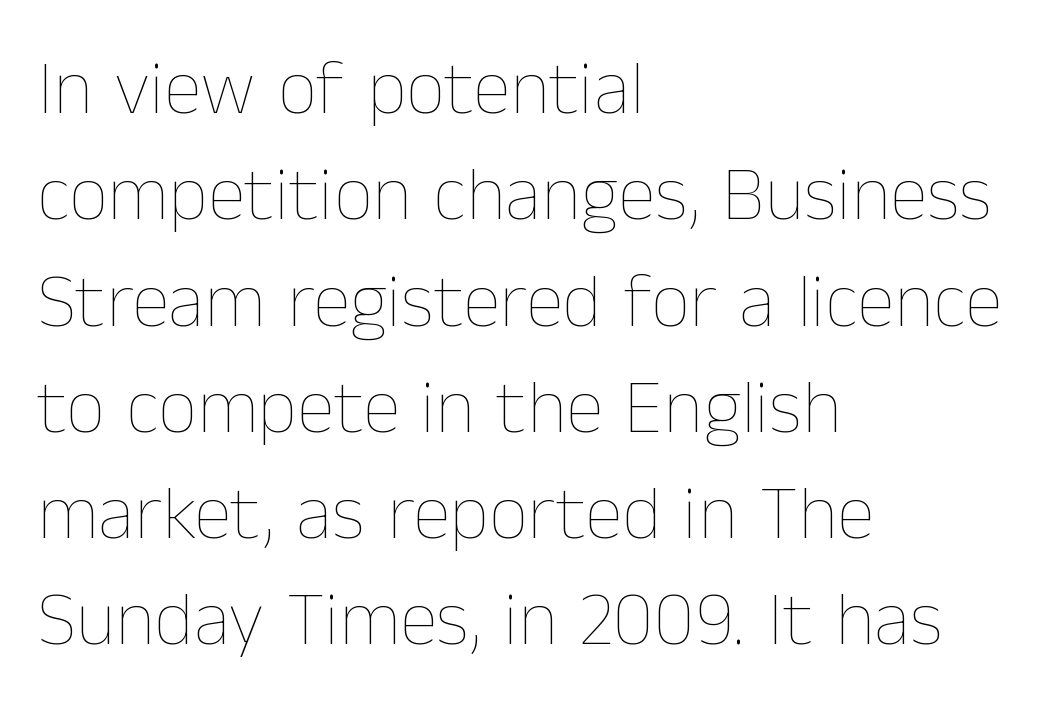
The space beneath each line is pristine and unruled. Caption: standard tracking, unaltered. Note the varied advance widths — an 'i' is clearly narrower than an 'm'. When letters stand straight like this, we call the style roman or upright.
